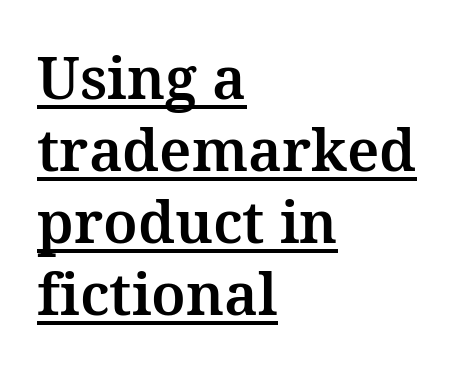
The image shows 58 px serif type, upright; set left-aligned, line spacing 1.24x, normal letter spacing, underlined; medium stroke contrast and a medium x-height.
